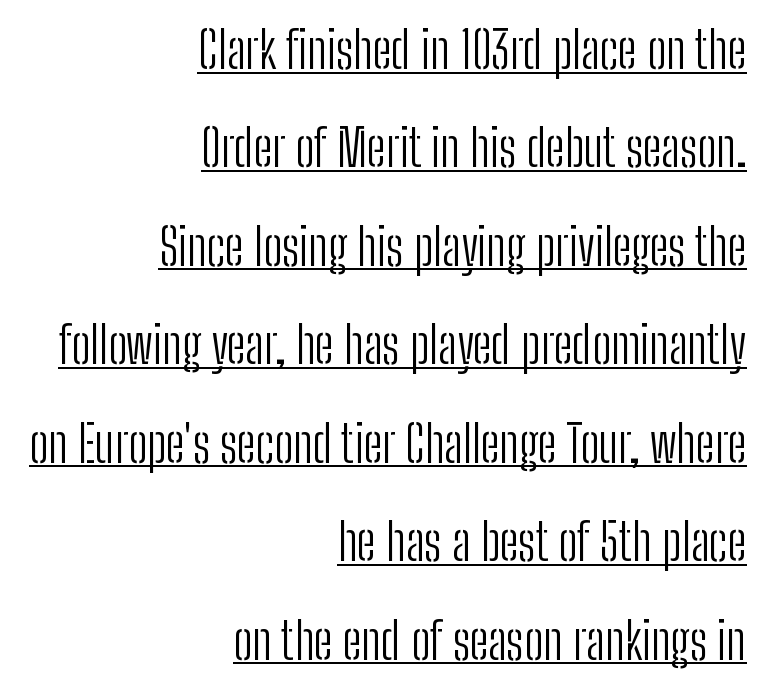
{"serif": "no", "italic": "no", "bold": "no", "weight": "light", "width": "condensed", "stroke_contrast": "low", "x_height": "medium", "monospaced": "no", "underline": "yes", "align": "right", "line_spacing": "loose", "line_spacing_ratio": 1.93, "letter_spacing": "normal", "letter_spacing_em": 0.0, "glyph_px": 51}
